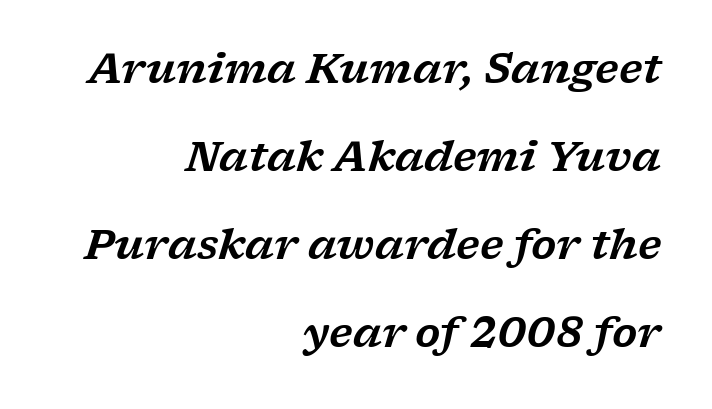
{"serif": "yes", "italic": "yes", "lean": "right", "slant_degrees": 17, "width": "wide", "stroke_contrast": "low", "x_height": "medium", "monospaced": "no", "underline": "no", "align": "right", "line_spacing": "loose", "line_spacing_ratio": 2.15, "letter_spacing": "normal", "letter_spacing_em": 0.0, "glyph_px": 41}
